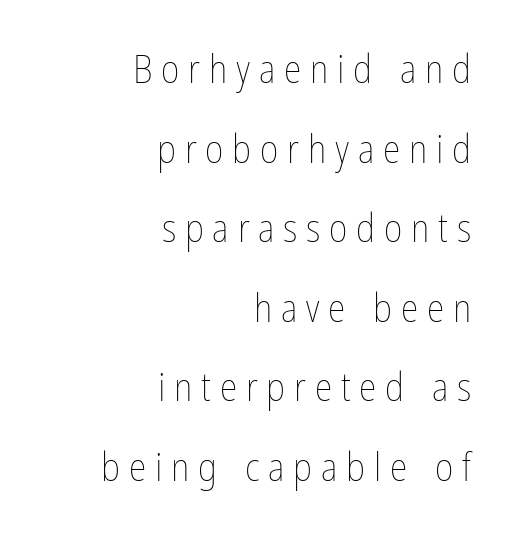
The image shows 40 px thin, condensed type, upright; set right-aligned, loose line spacing (1.99x), unusually wide letter spacing (+0.22 em), not underlined; low stroke contrast and a medium x-height.
